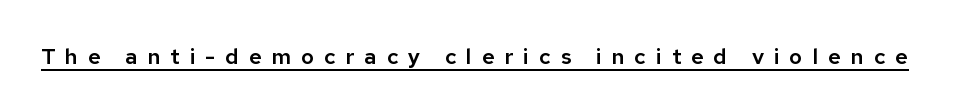
The font's upright variant was chosen for this text. The line texture is sparse and dotted thanks to wide tracking. These characters rest on top of a visible drawn line.
